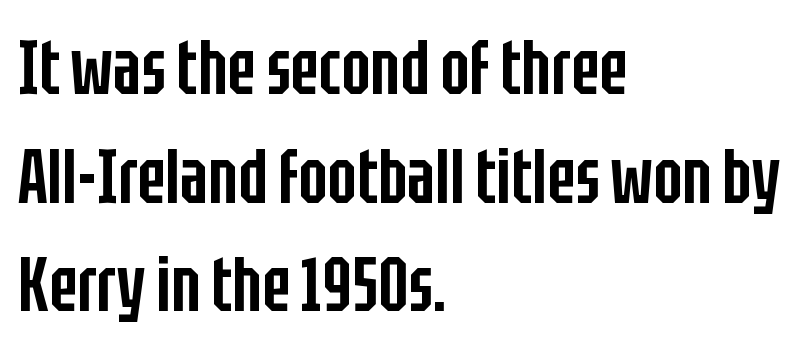
Q: Is the text bold? A: Semi-bold.
Q: Is the text italic (slanted)? A: No, it is upright.
Q: Is the typeface a serif or a sans-serif typeface? A: Sans-serif.
Q: Is the text underlined? A: No.
Q: How is the paragraph aligned? A: Left-aligned.
Q: Is the spacing between letters normal or unusually wide? A: Normal.
Q: Is the spacing between lines tight, normal or loose? A: Normal.
Q: Width (condensed, normal, or wide)? A: Condensed.
Q: Stroke contrast? A: Low.
Q: x-height? A: Large.
Q: Monospaced? A: No.
